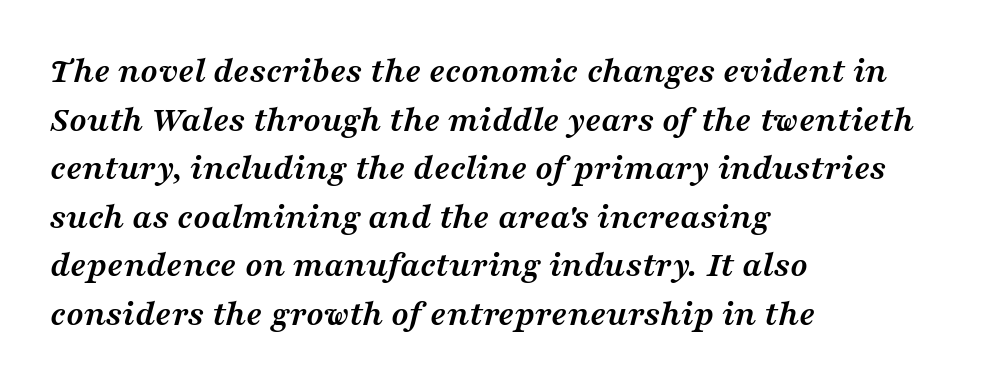
Q: Is the text bold? A: Yes.
Q: Is the text italic (slanted)? A: Yes, it leans right by about 16 degrees.
Q: Is the typeface a serif or a sans-serif typeface? A: Serif.
Q: Is the text underlined? A: No.
Q: How is the paragraph aligned? A: Left-aligned.
Q: Is the spacing between letters normal or unusually wide? A: Normal.
Q: Is the spacing between lines tight, normal or loose? A: Normal.
Q: Width (condensed, normal, or wide)? A: Wide.
Q: Stroke contrast? A: Medium.
Q: x-height? A: Medium.
Q: Monospaced? A: No.
